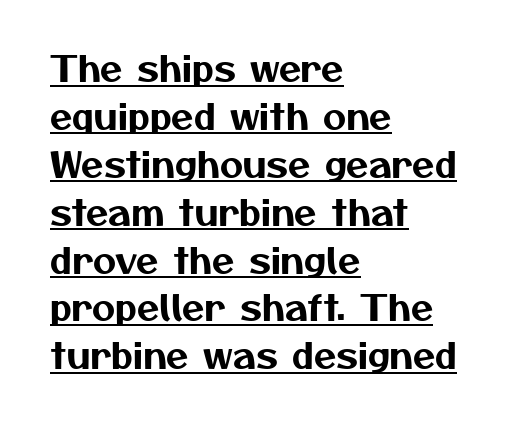
The image shows 36 px sans-serif type; set left-aligned, normal line spacing (1.33x), normal letter spacing, underlined; medium stroke contrast and a medium x-height.
